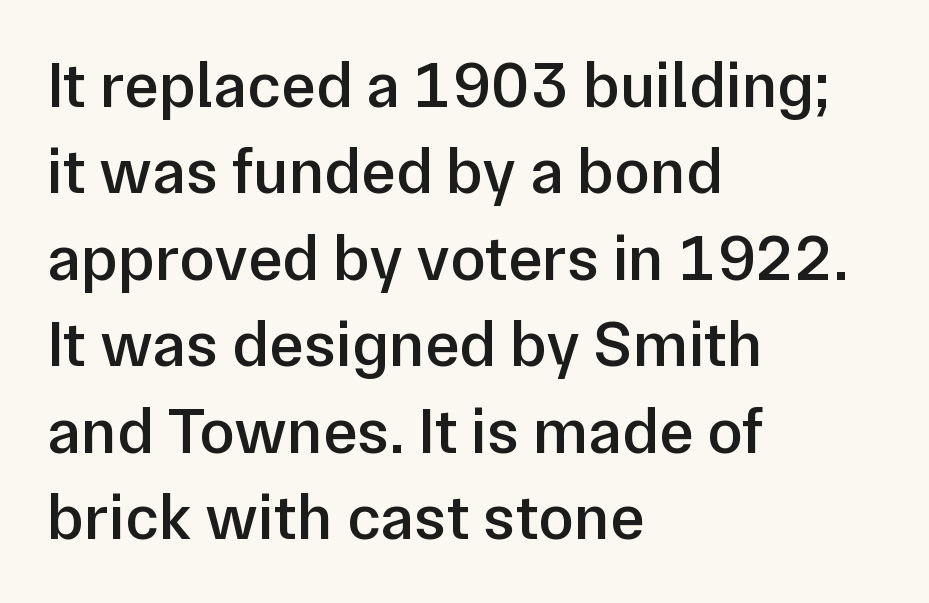
Q: Is the text bold? A: Semi-bold.
Q: Is the text italic (slanted)? A: No, it is upright.
Q: Is the typeface a serif or a sans-serif typeface? A: Sans-serif.
Q: Is the text underlined? A: No.
Q: How is the paragraph aligned? A: Left-aligned.
Q: Is the spacing between letters normal or unusually wide? A: Normal.
Q: Is the spacing between lines tight, normal or loose? A: Normal.
Q: Width (condensed, normal, or wide)? A: Normal.
Q: Stroke contrast? A: Low.
Q: x-height? A: Medium.
Q: Monospaced? A: No.
